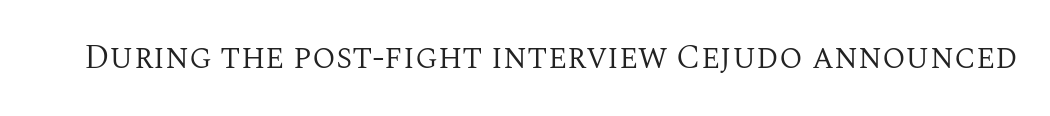
The image shows 34 px regular-weight serif type, upright; set normal letter spacing, not underlined; medium stroke contrast and a large x-height.
